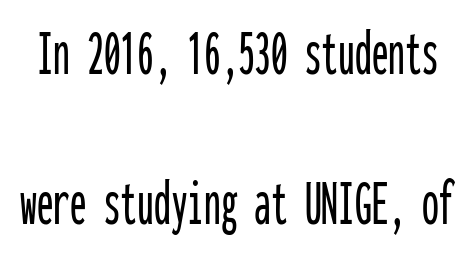
The image shows 67 px condensed sans-serif type, upright, monospaced; set loose line spacing (2.24x), normal letter spacing, not underlined; low stroke contrast and a medium x-height.
